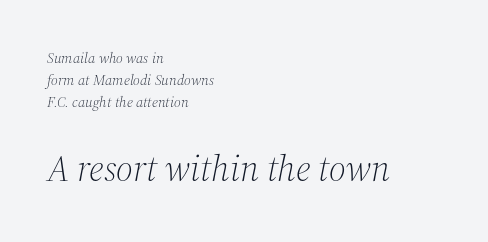
{"serif": "yes", "italic": "yes", "lean": "right", "slant_degrees": 12, "bold": "no", "weight": "light", "width": "normal", "stroke_contrast": "medium", "x_height": "medium", "monospaced": "no", "underline": "no", "align": "left", "line_spacing": "normal", "line_spacing_ratio": 1.46, "letter_spacing": "normal", "letter_spacing_em": 0.0, "larger_block": "second", "size_ratio": 2.47, "glyph_px": 37}
